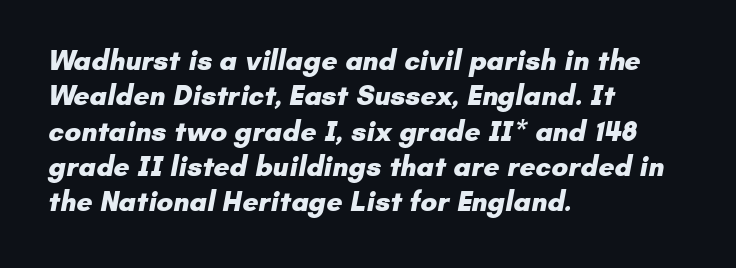
Varying glyph widths throughout — classic text-font behaviour. Regarding serifs, this sample does without them. Each line starts at the same left margin while the right side varies. Descender tails drop into unmarked territory.
